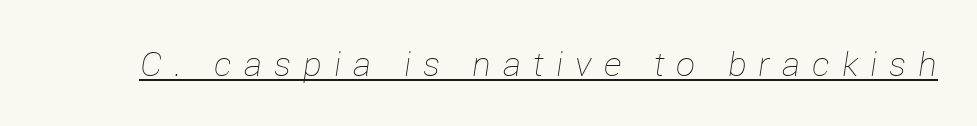
The strokes are not fattened; the text isn't bold. Caption: lettering with a line underneath. If you drew a line through each stem, it would be angled. Each word looks stretched out because of the extra space between its letters.
